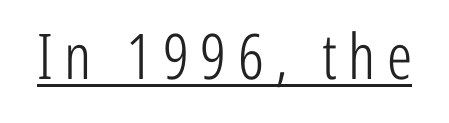
{"serif": "no", "italic": "no", "bold": "no", "weight": "light", "width": "condensed", "stroke_contrast": "low", "x_height": "medium", "monospaced": "no", "underline": "yes", "glyph_px": 63}
